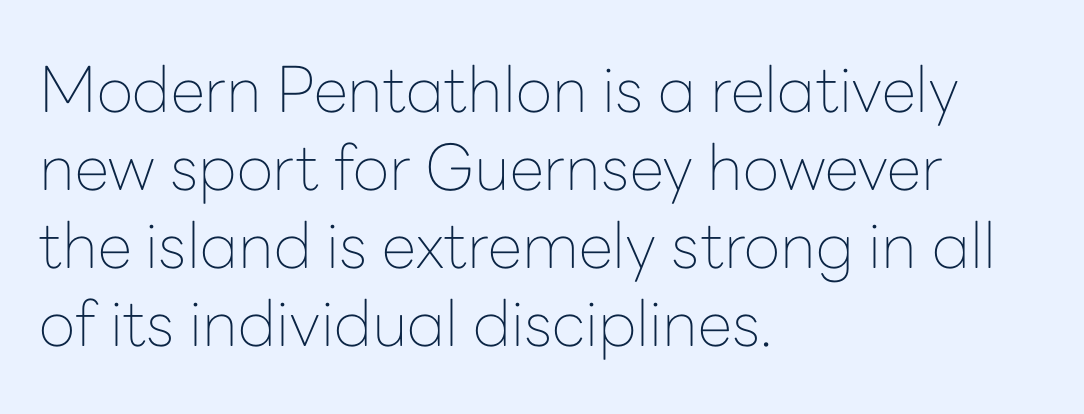
The image shows 63 px thin sans-serif type, upright; set left-aligned, line spacing 1.24x, normal letter spacing, not underlined; low stroke contrast and a medium x-height.
